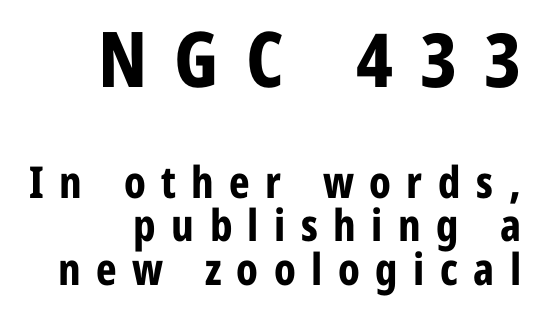
The image shows 77 px bold, condensed sans-serif type, upright; set tight line spacing (0.99x), unusually wide letter spacing (+0.35 em), not underlined; the first (top) block is 1.75x larger; low stroke contrast and a medium x-height.
